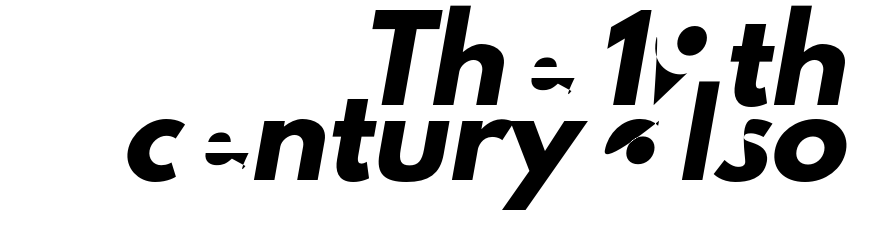
Q: Is the typeface a serif or a sans-serif typeface? A: Sans-serif.
Q: Is the text underlined? A: No.
Q: How is the paragraph aligned? A: Right-aligned.
Q: Is the spacing between letters normal or unusually wide? A: Normal.
Q: Is the spacing between lines tight, normal or loose? A: Tight.
Q: Width (condensed, normal, or wide)? A: Normal.
Q: Stroke contrast? A: Low.
Q: x-height? A: Small.
Q: Monospaced? A: No.
